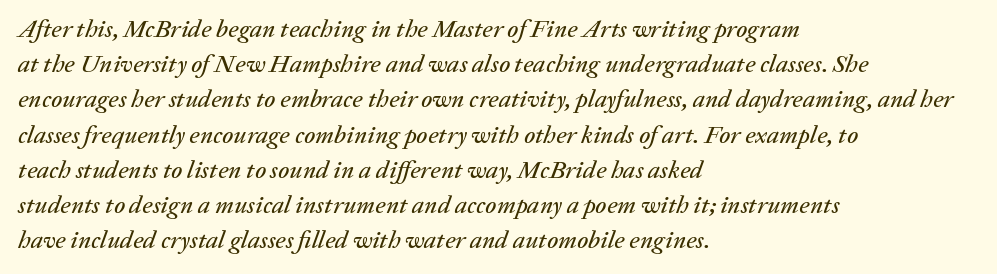
{"italic": "yes", "lean": "right", "slant_degrees": 20, "underline": "no", "align": "left", "line_spacing": "normal", "line_spacing_ratio": 1.41, "letter_spacing": "normal", "letter_spacing_em": 0.0, "glyph_px": 25}
